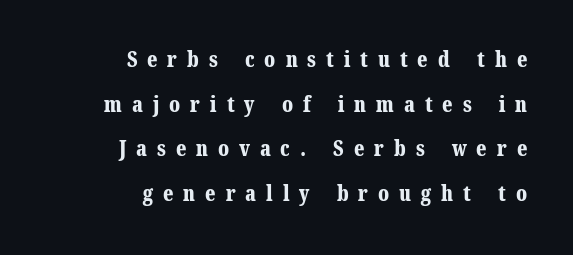
{"italic": "no", "bold": "yes", "underline": "no", "align": "right", "line_spacing": "loose", "line_spacing_ratio": 2.13, "letter_spacing": "wide", "letter_spacing_em": 0.47, "glyph_px": 21}
